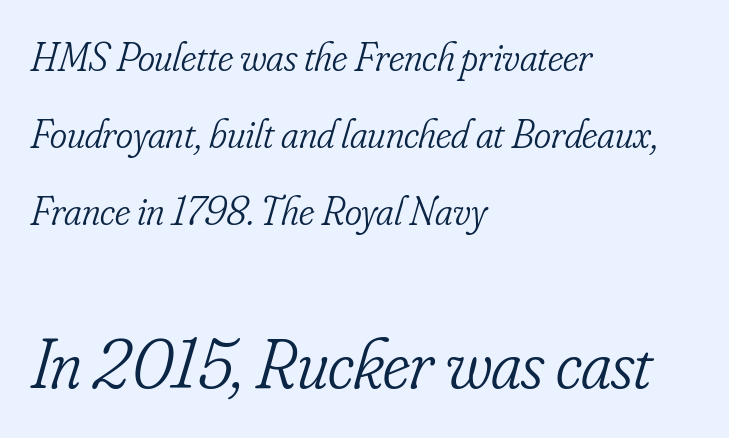
Q: Is the text bold? A: No.
Q: Is the text italic (slanted)? A: Yes, it leans right by about 16 degrees.
Q: Is the typeface a serif or a sans-serif typeface? A: Serif.
Q: Is the text underlined? A: No.
Q: How is the paragraph aligned? A: Left-aligned.
Q: Is the spacing between letters normal or unusually wide? A: Normal.
Q: Which block of text is set in a larger size, the first (top) or the second (bottom)? A: The second (bottom) one.
Q: Width (condensed, normal, or wide)? A: Condensed.
Q: Stroke contrast? A: Low.
Q: x-height? A: Small.
Q: Monospaced? A: No.
